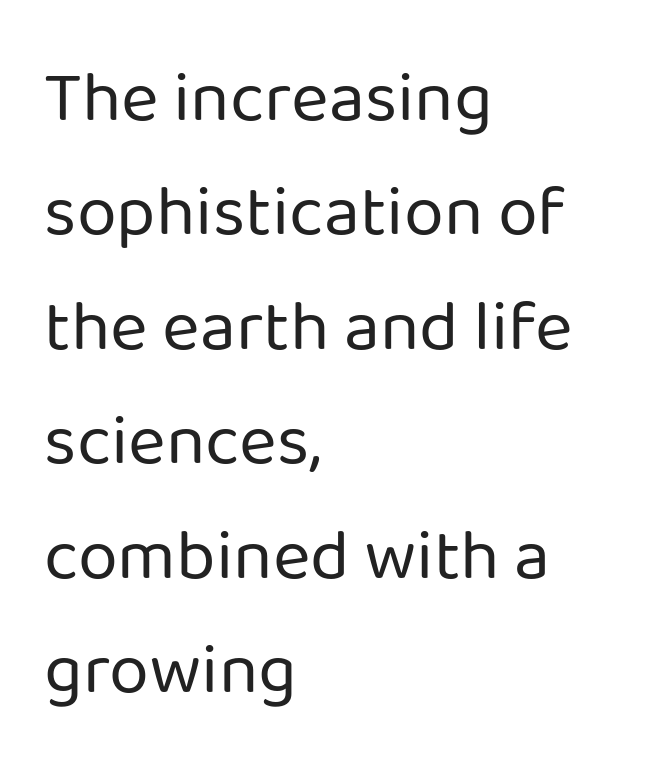
{"serif": "no", "italic": "no", "bold": "no", "weight": "regular", "width": "normal", "stroke_contrast": "low", "x_height": "medium", "monospaced": "no", "underline": "no", "align": "left", "line_spacing": "normal", "line_spacing_ratio": 1.59, "letter_spacing": "normal", "letter_spacing_em": 0.0, "glyph_px": 72}
